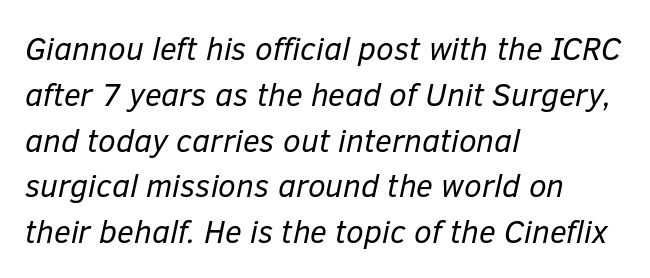
Q: Is the text bold? A: No.
Q: Is the text italic (slanted)? A: Yes, it leans right by about 12 degrees.
Q: Is the text underlined? A: No.
Q: How is the paragraph aligned? A: Left-aligned.
Q: Is the spacing between letters normal or unusually wide? A: Normal.
Q: Is the spacing between lines tight, normal or loose? A: Normal.
Q: Width (condensed, normal, or wide)? A: Normal.
Q: Stroke contrast? A: Low.
Q: x-height? A: Medium.
Q: Monospaced? A: No.
